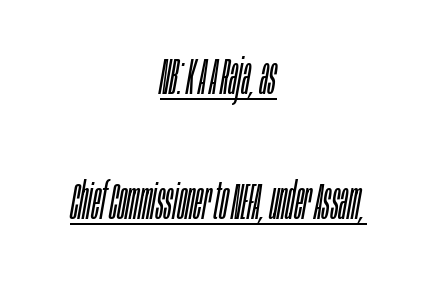
The image shows 51 px light, condensed type, italic (leaning right); set centered, loose line spacing (2.46x), normal letter spacing, underlined; low stroke contrast and a large x-height.
